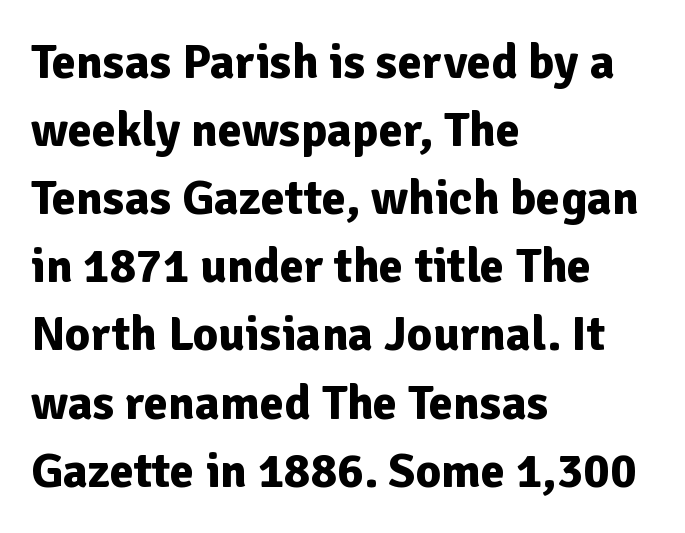
Letters rest on an invisible, unmarked baseline. No italicization has been applied; the sample stays upright. Honestly, the row spacing looks completely unremarkable. The rendering uses natural spacing where letterforms have individual widths. The lines are quadded left.
